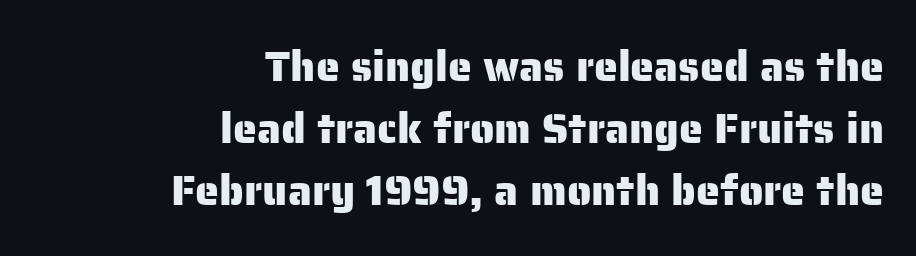
The image shows 43 px sans-serif type, upright; set right-aligned, normal line spacing (1.44x), normal letter spacing, not underlined; low stroke contrast and a medium x-height.
